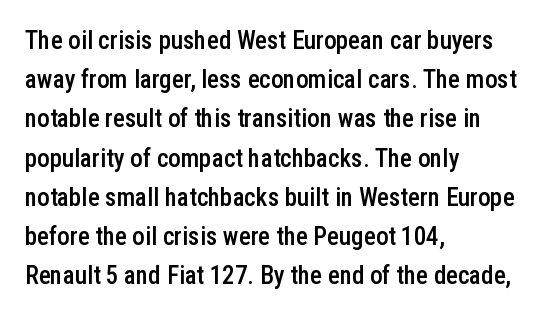
{"italic": "no", "bold": "semi", "underline": "no", "align": "left", "line_spacing": "normal", "line_spacing_ratio": 1.57, "letter_spacing": "normal", "letter_spacing_em": 0.0, "glyph_px": 25}
